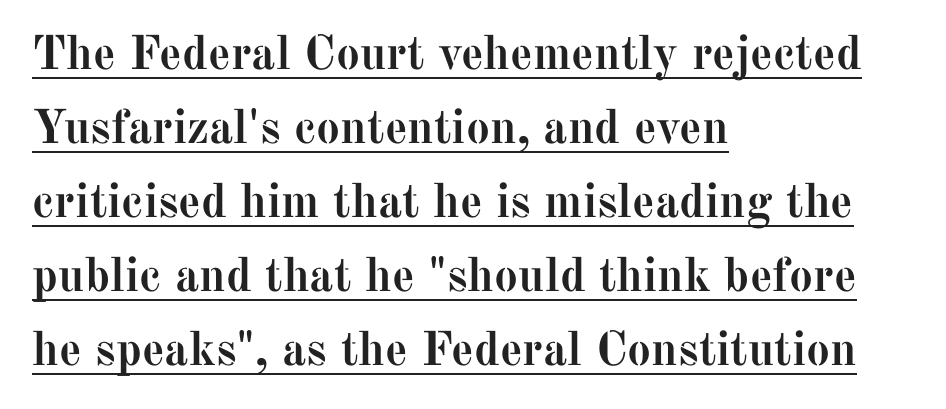
The characters display serif detailing at their extremities. A typesetter would call this proportional, since set widths differ per character. In designer terms, the underline attribute is active on this setting. Left-aligned paragraph, ragged on the right.
